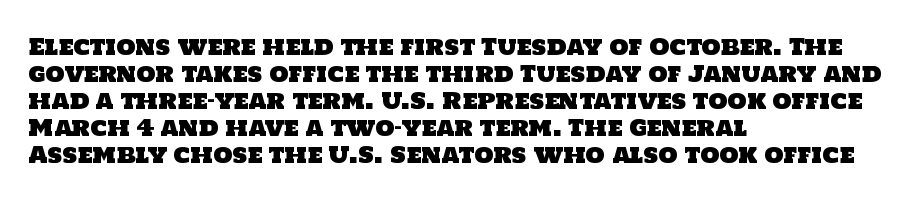
Q: Is the text underlined? A: No.
Q: How is the paragraph aligned? A: Left-aligned.
Q: Is the spacing between letters normal or unusually wide? A: Normal.
